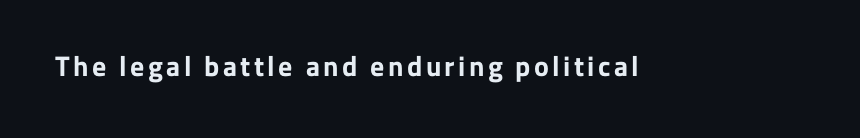
{"serif": "no", "italic": "no", "bold": "yes", "weight": "bold", "width": "normal", "stroke_contrast": "low", "x_height": "medium", "monospaced": "no", "underline": "no", "glyph_px": 28}
